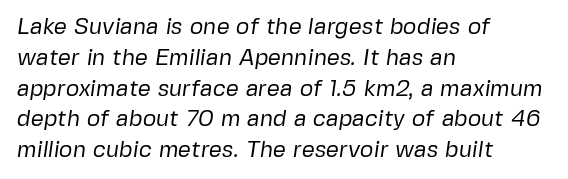
The image shows 23 px text type; set left-aligned, normal line spacing (1.34x), normal letter spacing, not underlined.
